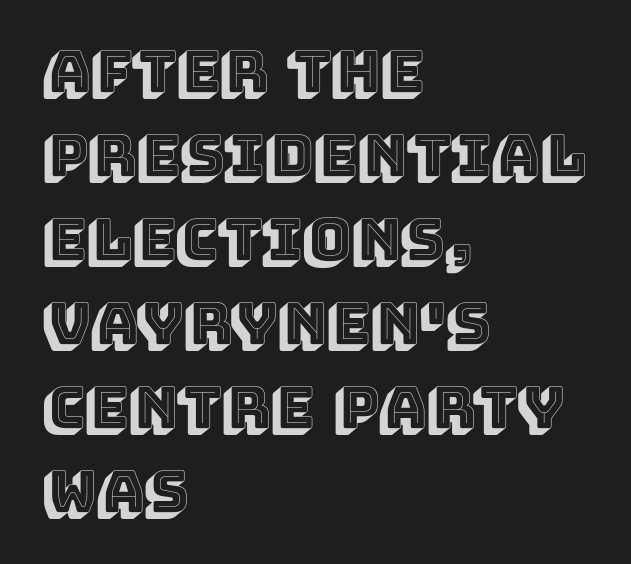
{"italic": "no", "width": "normal", "x_height": "large", "monospaced": "no", "underline": "no", "align": "left", "line_spacing": "normal", "line_spacing_ratio": 1.45, "letter_spacing": "normal", "letter_spacing_em": 0.0, "glyph_px": 58}
